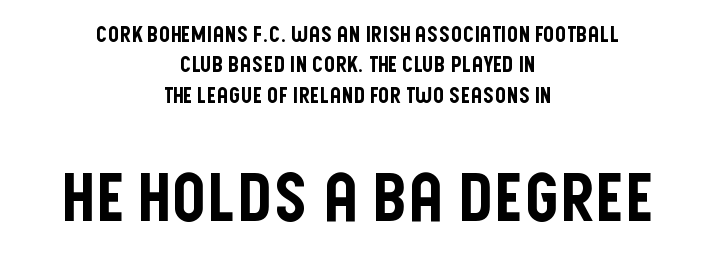
{"serif": "no", "italic": "no", "width": "condensed", "stroke_contrast": "low", "x_height": "large", "monospaced": "no", "underline": "no", "align": "center", "line_spacing": "normal", "line_spacing_ratio": 1.38, "letter_spacing": "normal", "letter_spacing_em": 0.0, "larger_block": "second", "size_ratio": 3.05, "glyph_px": 67}
